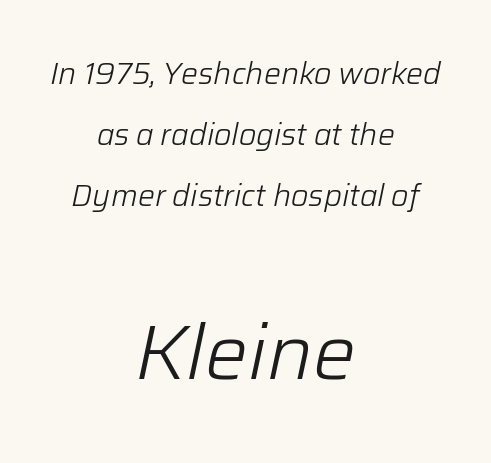
{"italic": "yes", "lean": "right", "slant_degrees": 12, "bold": "no", "weight": "light", "width": "normal", "stroke_contrast": "low", "x_height": "medium", "monospaced": "no", "underline": "no", "align": "center", "line_spacing": "loose", "line_spacing_ratio": 2.03, "letter_spacing": "normal", "letter_spacing_em": 0.0, "larger_block": "second", "size_ratio": 2.53, "glyph_px": 76}
